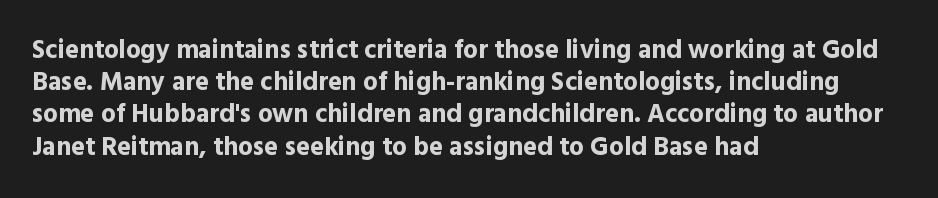
Descenders hang freely into open space. Rendered with straight, roman letterforms. The strokes are fattened all the way to bold. This rendering uses left alignment, leaving the right contour irregular.
